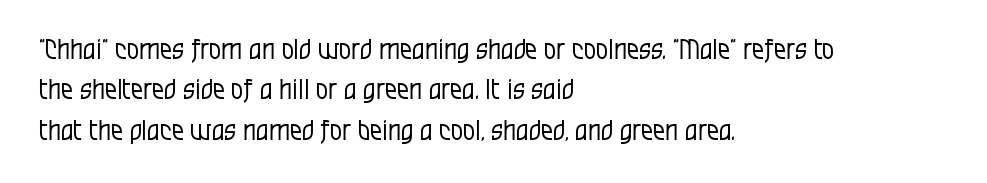
The passage shown stacks its lines at a standard gap. Students, note that the glyphs here touch the page at normal intervals. This reads as an unemphasized weight, regular at the heaviest. Typeset ragged right — the left edge is the straight one. No italicization has been applied; the sample stays upright.
